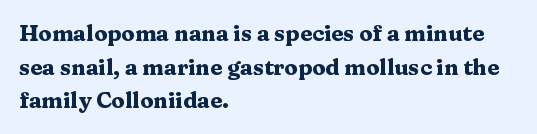
Q: Is the text bold? A: Yes.
Q: Is the text italic (slanted)? A: No, it is upright.
Q: Is the text underlined? A: No.
Q: How is the paragraph aligned? A: Left-aligned.
Q: Is the spacing between letters normal or unusually wide? A: Normal.
Q: Is the spacing between lines tight, normal or loose? A: Normal.
